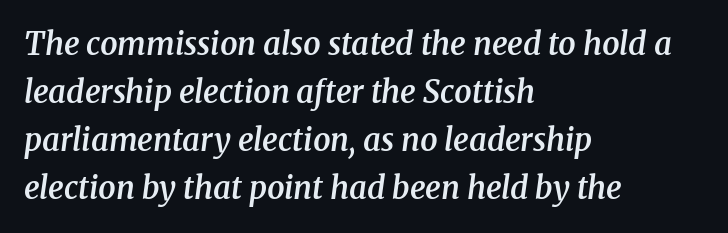
Q: Is the text bold? A: Semi-bold.
Q: Is the text italic (slanted)? A: Yes, it leans right by about 8 degrees.
Q: Is the typeface a serif or a sans-serif typeface? A: Serif.
Q: Is the text underlined? A: No.
Q: How is the paragraph aligned? A: Left-aligned.
Q: Is the spacing between letters normal or unusually wide? A: Normal.
Q: Is the spacing between lines tight, normal or loose? A: Normal.
Q: Width (condensed, normal, or wide)? A: Normal.
Q: Stroke contrast? A: Medium.
Q: x-height? A: Medium.
Q: Monospaced? A: No.
